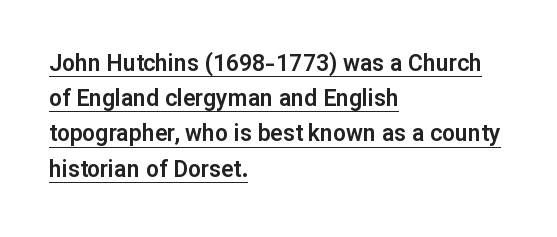
The image shows 23 px text type, upright; set left-aligned, normal line spacing (1.53x), normal letter spacing, underlined.
